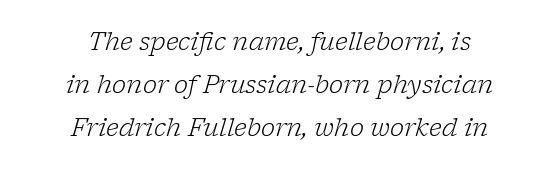
The image shows 24 px text type, italic (leaning right); set centered, line spacing 1.8x, normal letter spacing, not underlined.
